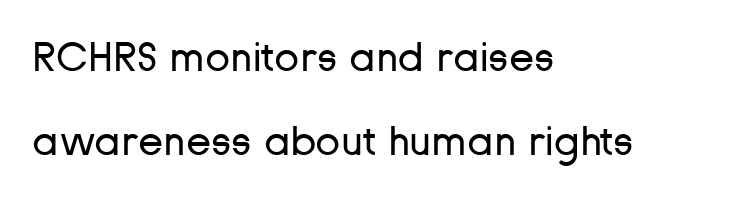
The image shows 41 px regular-weight sans-serif type, upright; set left-aligned, loose line spacing (2.05x), normal letter spacing, not underlined; low stroke contrast and a medium x-height.
